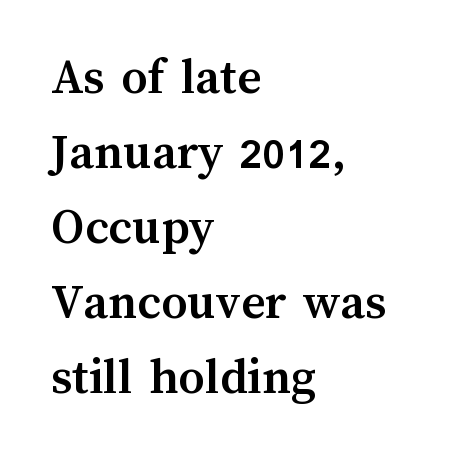
{"italic": "no", "bold": "yes", "weight": "semibold", "width": "normal", "stroke_contrast": "medium", "x_height": "medium", "monospaced": "no", "underline": "no", "align": "left", "line_spacing": "normal", "line_spacing_ratio": 1.44, "letter_spacing": "normal", "letter_spacing_em": 0.0, "glyph_px": 52}
